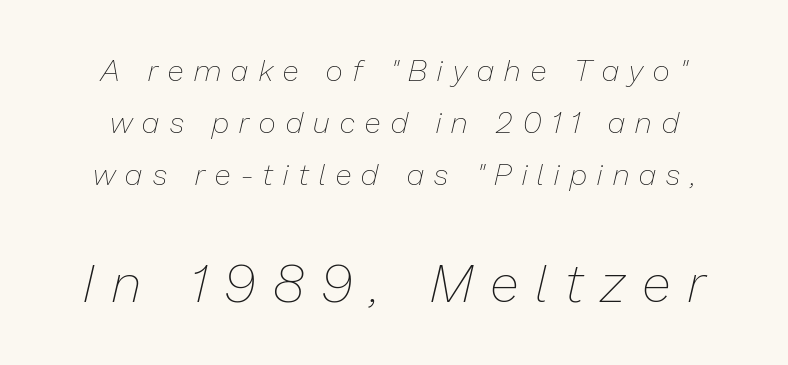
Descender tails drop into unmarked territory. Here the glyphs are tracked loosely, breaking word shapes into spaced letters. The letters advance in unequal steps, a hallmark of proportional type. In this sample the second text group is rendered at the bigger scale.
